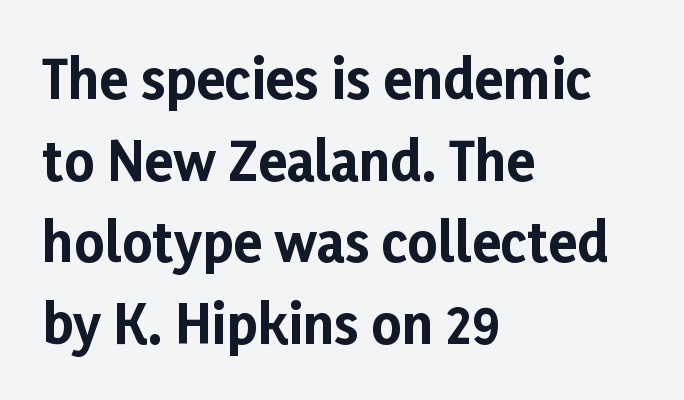
{"serif": "no", "italic": "no", "bold": "yes", "weight": "bold", "width": "normal", "stroke_contrast": "low", "x_height": "medium", "monospaced": "no", "underline": "no", "align": "left", "line_spacing": "normal", "line_spacing_ratio": 1.54, "letter_spacing": "normal", "letter_spacing_em": 0.0, "glyph_px": 53}
